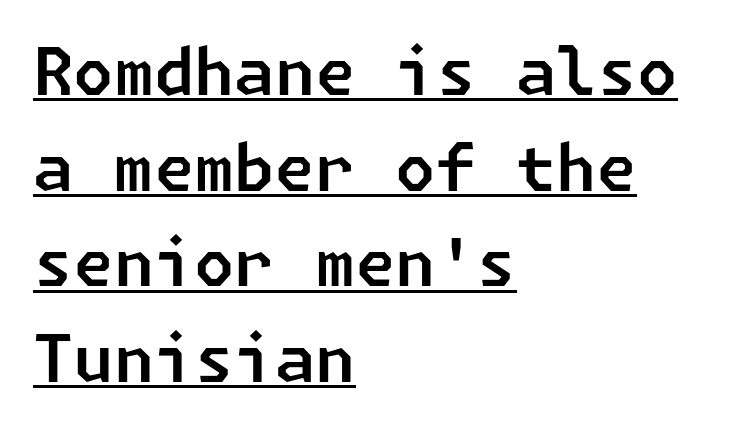
{"serif": "no", "width": "normal", "stroke_contrast": "low", "x_height": "medium", "underline": "yes", "align": "left", "line_spacing": "normal", "line_spacing_ratio": 1.47, "letter_spacing": "normal", "letter_spacing_em": 0.0, "glyph_px": 65}
